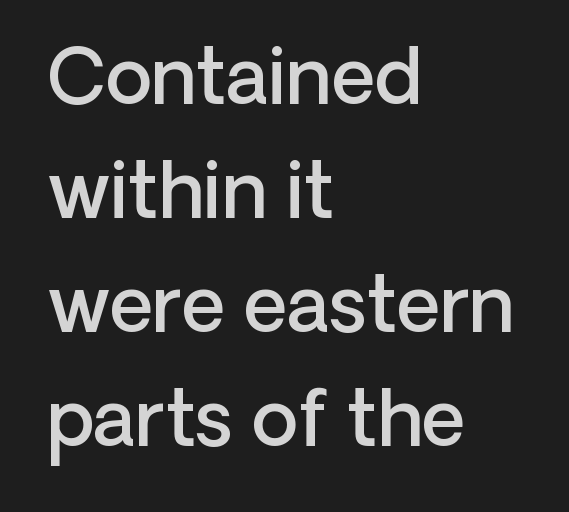
Q: Is the text bold? A: Semi-bold.
Q: Is the text italic (slanted)? A: No, it is upright.
Q: Is the typeface a serif or a sans-serif typeface? A: Sans-serif.
Q: Is the text underlined? A: No.
Q: How is the paragraph aligned? A: Left-aligned.
Q: Is the spacing between letters normal or unusually wide? A: Normal.
Q: Is the spacing between lines tight, normal or loose? A: Normal.
Q: Width (condensed, normal, or wide)? A: Normal.
Q: Stroke contrast? A: Low.
Q: x-height? A: Medium.
Q: Monospaced? A: No.
